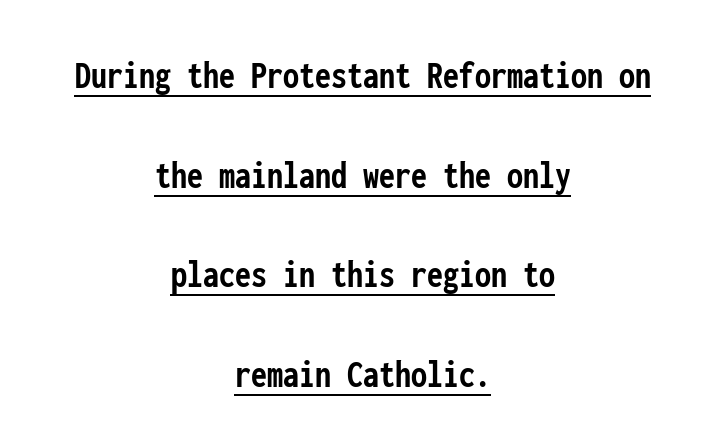
You can tell from the bare stems that sans-serif type was used. Between one letter and the next there's only the usual sliver of space. The letters stand straight up with perfectly vertical stems. The glyphs have the mass of a bold cut.
